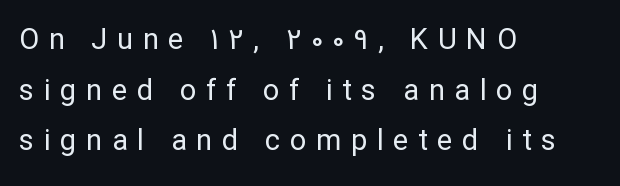
The tracking jumps out immediately: characters are airy and widely separated. The lettering stays uniformly vertical, giving the passage a roman look. Leftover space on each line is placed entirely after the last word. These lines are composed in type without serifs.
